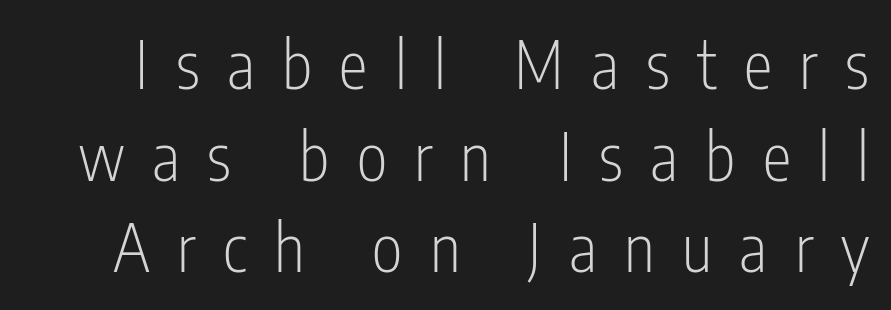
This rendering features lettering with no underline. Does extra space separate the letters? Yes, quite a lot of it. Observe the absence of serifs on each vertical stroke in this sample. The rendering uses a moderate line-height, typical for paragraphs. Posture: upright roman. Is this a fixed-width face? No — the glyphs have proportional, varying widths.
